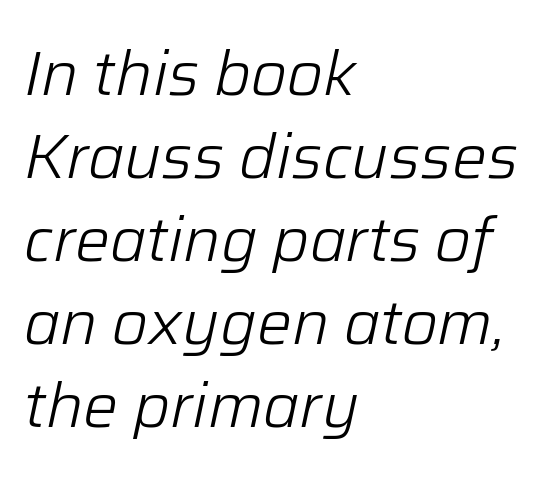
Q: Is the text bold? A: No.
Q: Is the text italic (slanted)? A: Yes, it leans right by about 12 degrees.
Q: Is the text underlined? A: No.
Q: How is the paragraph aligned? A: Left-aligned.
Q: Is the spacing between letters normal or unusually wide? A: Normal.
Q: Is the spacing between lines tight, normal or loose? A: Normal.
Q: Width (condensed, normal, or wide)? A: Normal.
Q: Stroke contrast? A: Low.
Q: x-height? A: Medium.
Q: Monospaced? A: No.
